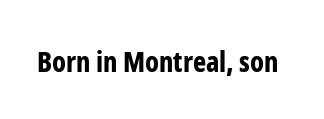
Q: Is the text bold? A: Yes.
Q: Is the text italic (slanted)? A: No, it is upright.
Q: Is the typeface a serif or a sans-serif typeface? A: Sans-serif.
Q: Is the text underlined? A: No.
Q: Is the spacing between letters normal or unusually wide? A: Normal.
Q: Width (condensed, normal, or wide)? A: Condensed.
Q: Stroke contrast? A: Low.
Q: x-height? A: Medium.
Q: Monospaced? A: No.
